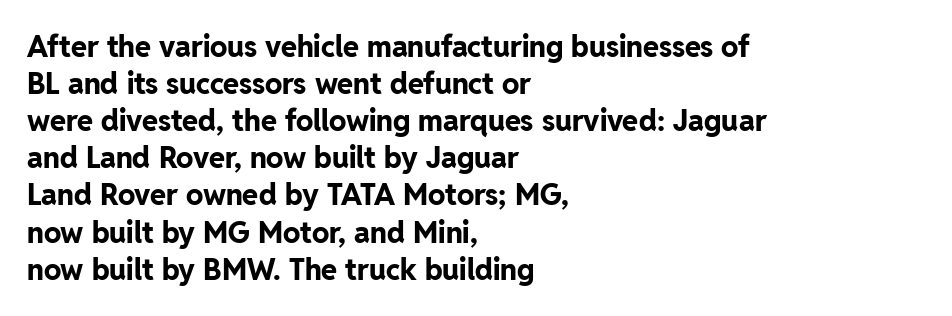
Q: Is the text bold? A: Yes.
Q: Is the text italic (slanted)? A: No, it is upright.
Q: Is the typeface a serif or a sans-serif typeface? A: Sans-serif.
Q: Is the text underlined? A: No.
Q: How is the paragraph aligned? A: Left-aligned.
Q: Is the spacing between letters normal or unusually wide? A: Normal.
Q: Is the spacing between lines tight, normal or loose? A: Normal.
Q: Width (condensed, normal, or wide)? A: Normal.
Q: Stroke contrast? A: Low.
Q: x-height? A: Medium.
Q: Monospaced? A: No.
